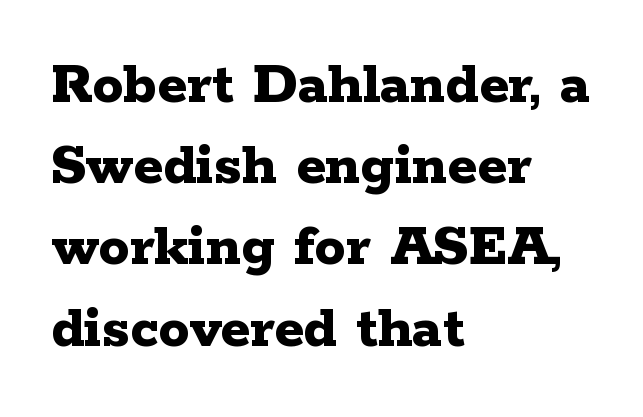
The image shows 62 px bold, wide serif type, upright; set left-aligned, normal line spacing (1.31x), normal letter spacing, not underlined; low stroke contrast and a medium x-height.
